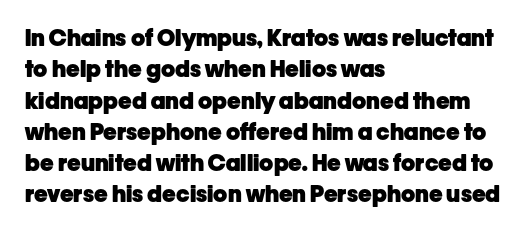
Q: Is the text bold? A: Yes.
Q: Is the text italic (slanted)? A: No, it is upright.
Q: Is the text underlined? A: No.
Q: How is the paragraph aligned? A: Left-aligned.
Q: Is the spacing between letters normal or unusually wide? A: Normal.
Q: Is the spacing between lines tight, normal or loose? A: Normal.
